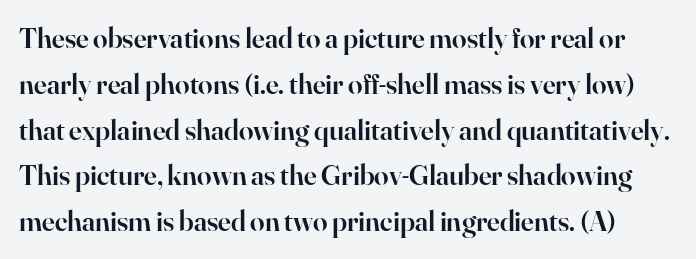
The image shows 29 px semibold serif type, upright; set normal line spacing (1.58x), normal letter spacing, not underlined; high stroke contrast and a small x-height.
